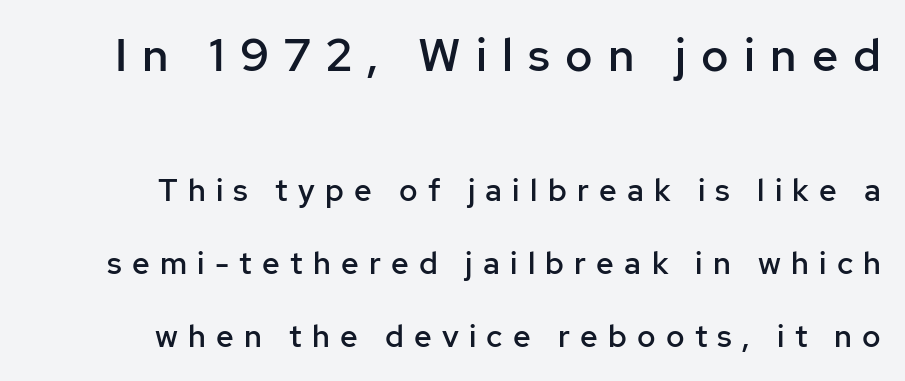
The image shows 46 px semibold sans-serif type, upright; set right-aligned, loose line spacing (2.35x), unusually wide letter spacing (+0.33 em), not underlined; the first (top) block is 1.48x larger; low stroke contrast and a medium x-height.
